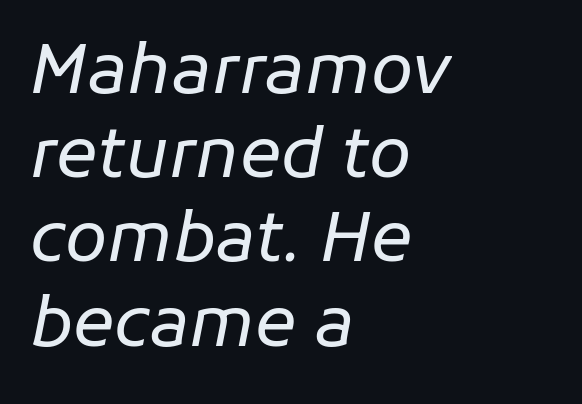
Q: Is the text bold? A: No.
Q: Is the text italic (slanted)? A: Yes, it leans right by about 11 degrees.
Q: Is the text underlined? A: No.
Q: How is the paragraph aligned? A: Left-aligned.
Q: Is the spacing between letters normal or unusually wide? A: Normal.
Q: Width (condensed, normal, or wide)? A: Normal.
Q: Stroke contrast? A: Low.
Q: x-height? A: Medium.
Q: Monospaced? A: No.
